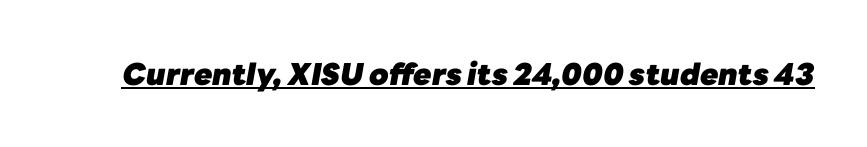
{"italic": "yes", "lean": "right", "slant_degrees": 10, "bold": "yes", "weight": "heavy", "width": "normal", "stroke_contrast": "low", "x_height": "medium", "monospaced": "no", "underline": "yes", "letter_spacing": "normal", "letter_spacing_em": 0.0, "glyph_px": 30}
